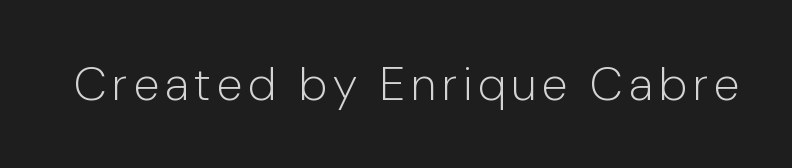
The image shows 47 px light sans-serif type, upright; set not underlined; low stroke contrast and a medium x-height.
